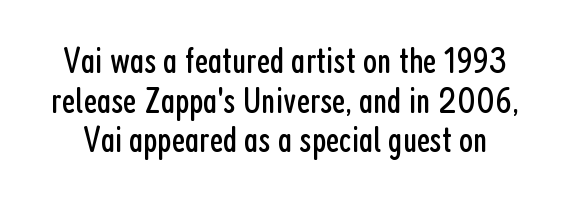
Q: Is the text bold? A: No.
Q: Is the text italic (slanted)? A: No, it is upright.
Q: Is the typeface a serif or a sans-serif typeface? A: Sans-serif.
Q: Is the text underlined? A: No.
Q: Is the spacing between letters normal or unusually wide? A: Normal.
Q: Is the spacing between lines tight, normal or loose? A: Tight.
Q: Width (condensed, normal, or wide)? A: Condensed.
Q: Stroke contrast? A: Low.
Q: x-height? A: Medium.
Q: Monospaced? A: No.
